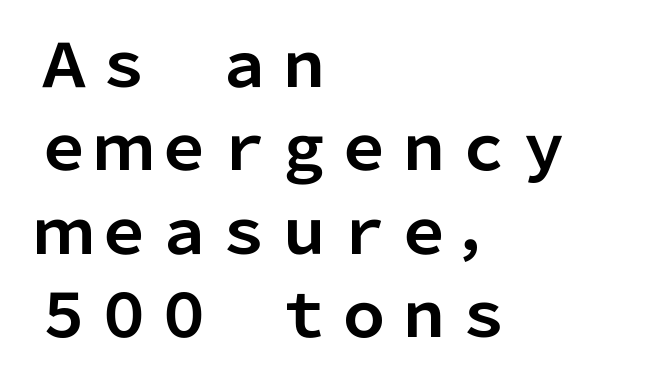
{"serif": "no", "italic": "no", "bold": "yes", "weight": "bold", "width": "normal", "stroke_contrast": "low", "x_height": "medium", "monospaced": "no", "underline": "no", "align": "left", "line_spacing": "normal", "line_spacing_ratio": 1.39, "letter_spacing": "normal", "letter_spacing_em": 0.0, "glyph_px": 60}
